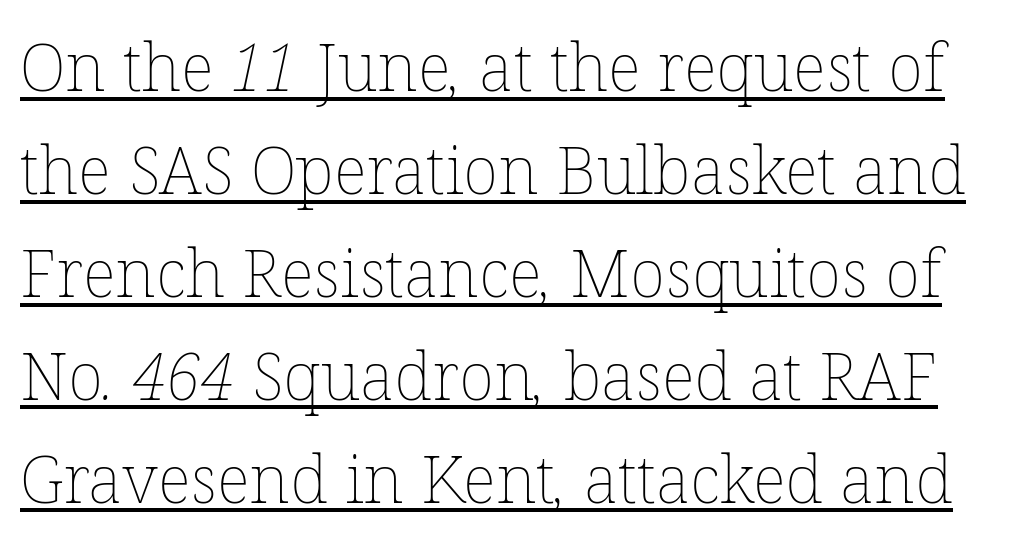
The letterforms sit at book weight or below. A typesetter would call this zero additional tracking. Note the varied advance widths — an 'i' is clearly narrower than an 'm'. Underline: present. Is there much room between lines? A standard amount, neither cramped nor airy.
